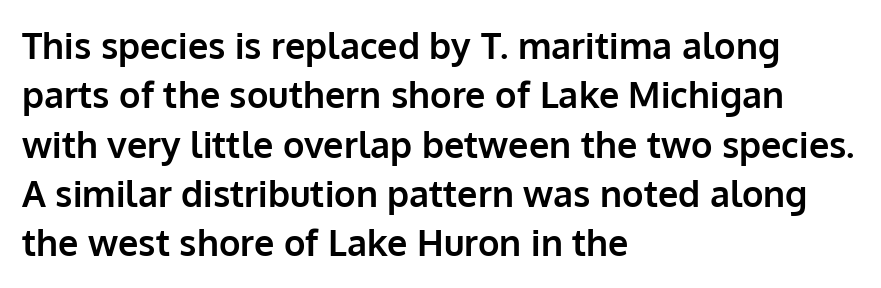
Q: Is the text bold? A: Yes.
Q: Is the text italic (slanted)? A: No, it is upright.
Q: Is the typeface a serif or a sans-serif typeface? A: Sans-serif.
Q: Is the text underlined? A: No.
Q: How is the paragraph aligned? A: Left-aligned.
Q: Is the spacing between letters normal or unusually wide? A: Normal.
Q: Is the spacing between lines tight, normal or loose? A: Normal.
Q: Width (condensed, normal, or wide)? A: Normal.
Q: Stroke contrast? A: Low.
Q: x-height? A: Medium.
Q: Monospaced? A: No.
